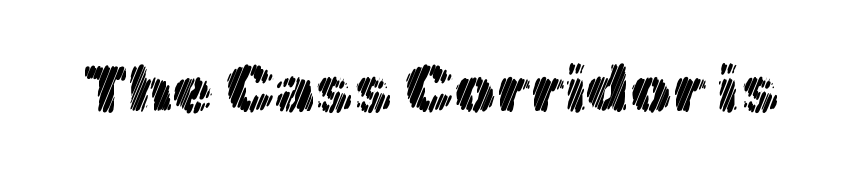
The image shows 66 px text type, upright; set normal letter spacing, not underlined; a medium x-height.
